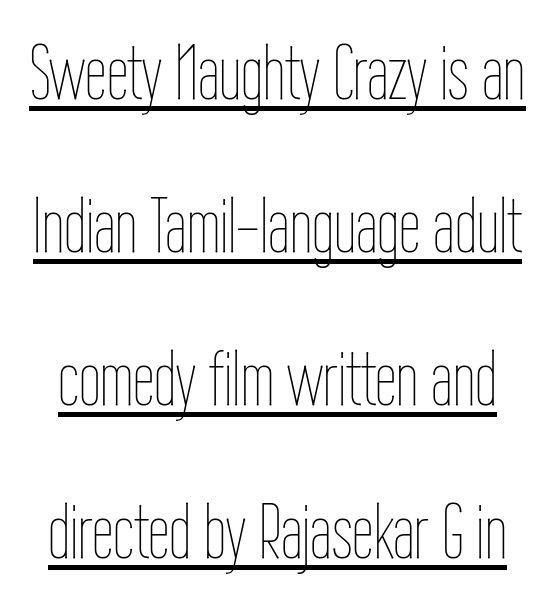
Caption: lettering with a line underneath. Looks like regular typesetting: each glyph gets only the width it needs. Letters have the restrained weight of plain body copy at most. It's the straight-up-and-down kind of type. Quick note: interline space is abundant.
